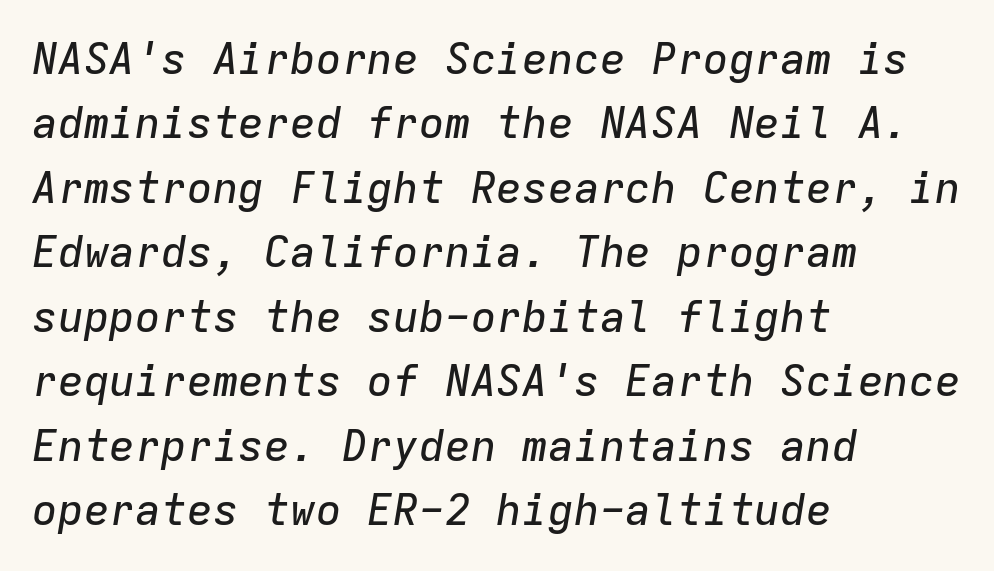
It's the slanting kind of type. Nobody drew a line under any word here. Compared with typical paragraphs, the rows here are spaced about the same. The setting favours the left margin, as ordinary paragraphs usually do. Fixed-width glyphs throughout — classic coding-font behaviour.
